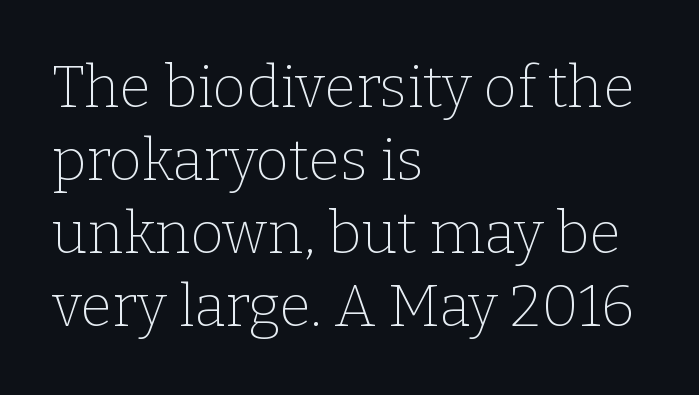
Beneath every word, the page is bare. The rendering uses a moderate line-height, typical for paragraphs. Does extra space separate the letters? No, they use regular spacing. Unlike a clean sans, this face finishes its strokes with serifs. Left-aligned paragraph, ragged on the right. Proportional: the letters do not fall into vertical columns.
